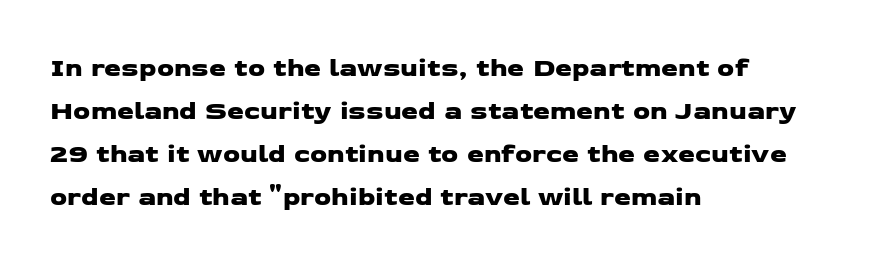
{"underline": "no", "align": "left", "line_spacing": "normal", "line_spacing_ratio": 1.59, "letter_spacing": "normal", "letter_spacing_em": 0.0, "glyph_px": 27}
